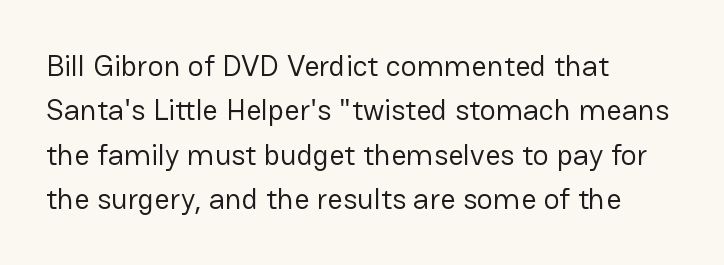
{"serif": "no", "italic": "no", "bold": "no", "weight": "regular", "width": "normal", "stroke_contrast": "low", "x_height": "medium", "monospaced": "no", "underline": "no", "align": "left", "line_spacing": "normal", "line_spacing_ratio": 1.48, "letter_spacing": "normal", "letter_spacing_em": 0.0, "glyph_px": 30}
